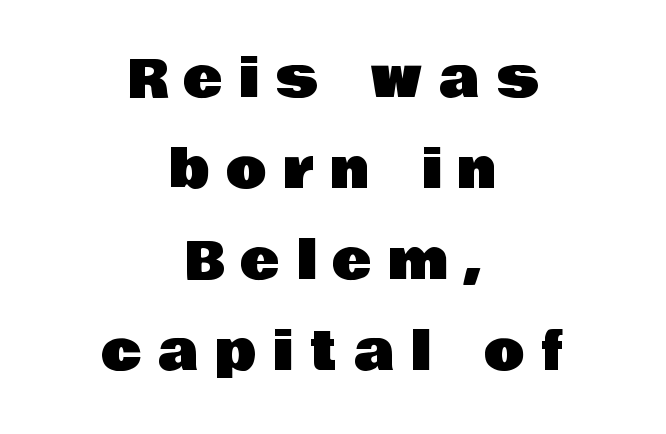
The image shows 53 px sans-serif type, upright; set centered, line spacing 1.72x, unusually wide letter spacing (+0.32 em), not underlined; low stroke contrast and a large x-height.
